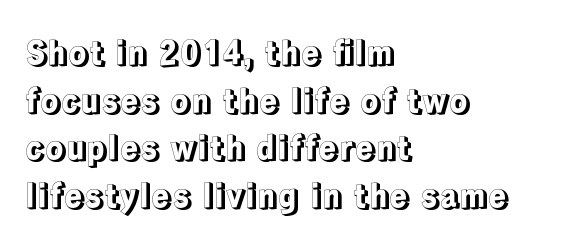
The image shows 33 px text type, upright; set left-aligned, normal line spacing (1.44x), normal letter spacing, not underlined; a medium x-height.
